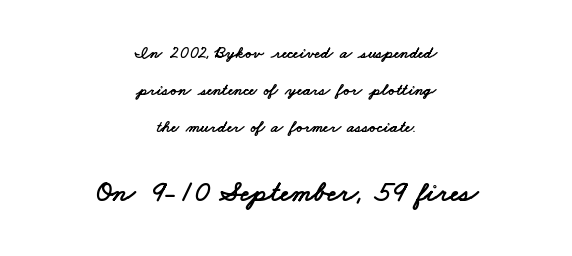
Each row of text sits above clean, open space. In terms of letterspacing, this is plain default setting. Is there much room between lines? Yes — plenty of vertical air separates them. Type style note: lacks serifs. Note the varied advance widths — an 'i' is clearly narrower than an 'm'. The rendering positions every line midway between the sides.
